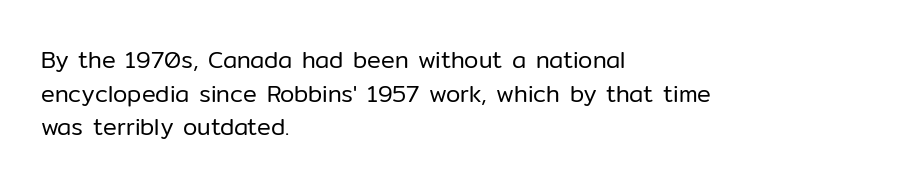
Q: Is the text bold? A: No.
Q: Is the text italic (slanted)? A: No, it is upright.
Q: Is the text underlined? A: No.
Q: How is the paragraph aligned? A: Left-aligned.
Q: Is the spacing between letters normal or unusually wide? A: Normal.
Q: Is the spacing between lines tight, normal or loose? A: Normal.
